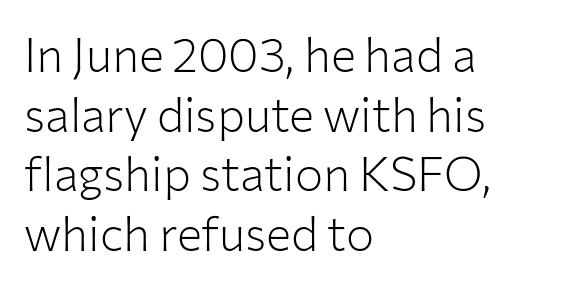
{"serif": "no", "italic": "no", "bold": "no", "weight": "light", "width": "normal", "stroke_contrast": "low", "x_height": "medium", "monospaced": "no", "underline": "no", "align": "left", "line_spacing": "normal", "line_spacing_ratio": 1.27, "letter_spacing": "normal", "letter_spacing_em": 0.0, "glyph_px": 47}
